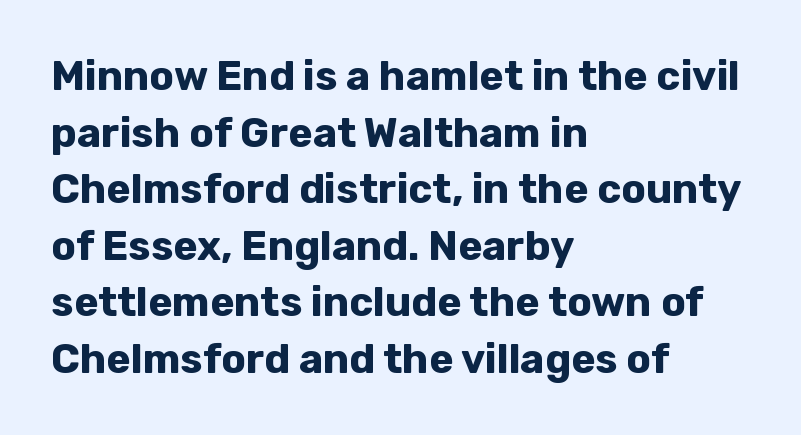
Spacing between characters is what you'd get straight out of the box. Glance below the letters and you will spot only blank space. This sample uses an upright cut, with every glyph sitting square on the baseline. The glyphs have the mass of a bold cut.
